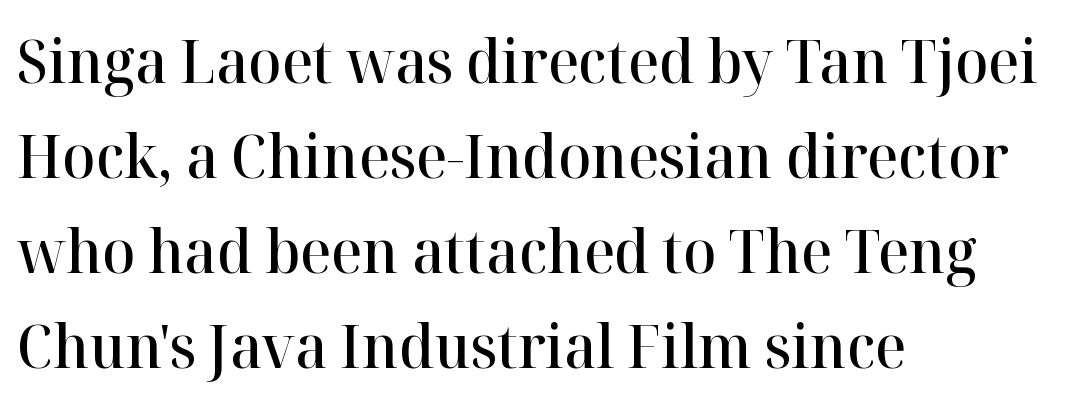
The image shows 61 px semibold serif type, upright; set left-aligned, normal line spacing (1.56x), normal letter spacing, not underlined; high stroke contrast and a medium x-height.
